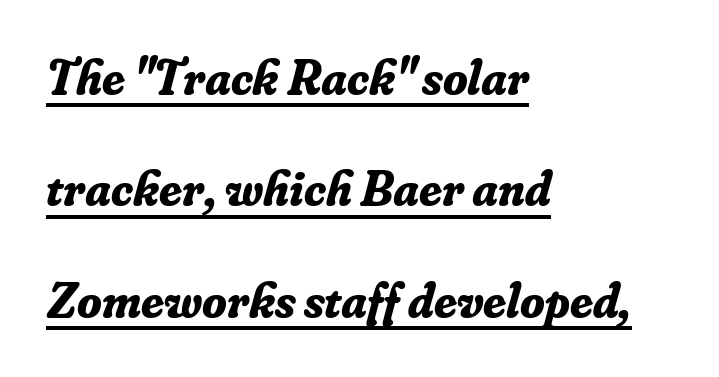
Leading: increased. Caption: standard tracking, unaltered. The glyphs have the mass of a bold cut. The string is rendered with underlining switched on.
